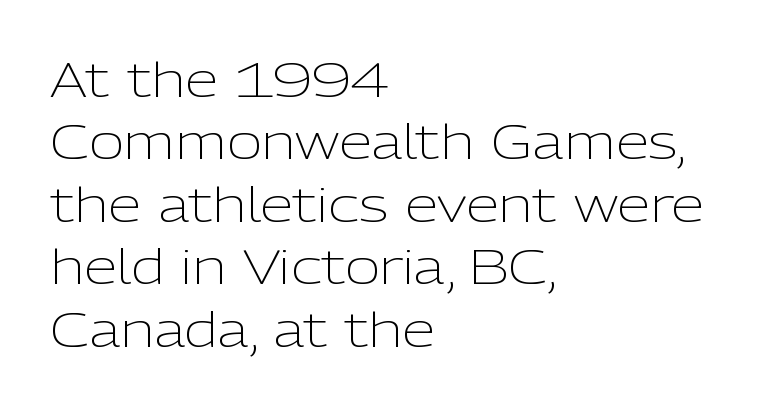
Q: Is the text bold? A: No.
Q: Is the text italic (slanted)? A: No, it is upright.
Q: Is the typeface a serif or a sans-serif typeface? A: Sans-serif.
Q: Is the text underlined? A: No.
Q: How is the paragraph aligned? A: Left-aligned.
Q: Is the spacing between letters normal or unusually wide? A: Normal.
Q: Is the spacing between lines tight, normal or loose? A: Normal.
Q: Width (condensed, normal, or wide)? A: Normal.
Q: Stroke contrast? A: Low.
Q: x-height? A: Medium.
Q: Monospaced? A: No.
